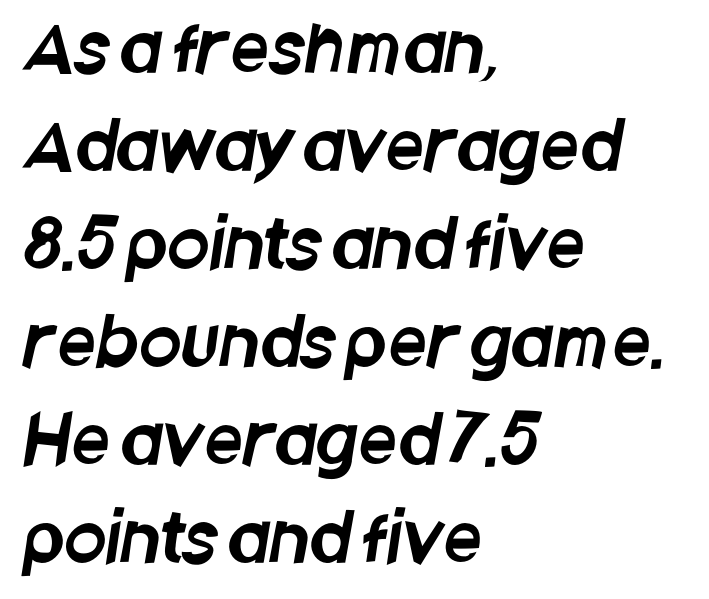
{"serif": "no", "width": "condensed", "stroke_contrast": "low", "x_height": "large", "monospaced": "no", "underline": "no", "align": "left", "line_spacing": "normal", "line_spacing_ratio": 1.44, "letter_spacing": "normal", "letter_spacing_em": 0.0, "glyph_px": 68}
